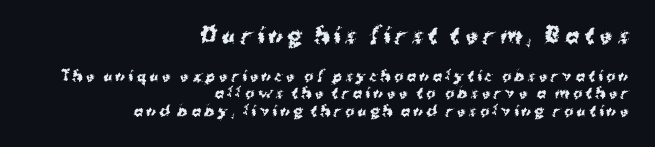
The area under the type is left untouched. The face used here has the dense, thick strokes of a bold. Which of the two is more prominent by size? The first, at the top. This sample uses expanded letter spacing, leaving extra air between glyphs. The lines in this sample share a right terminus and differ only in where they begin.
